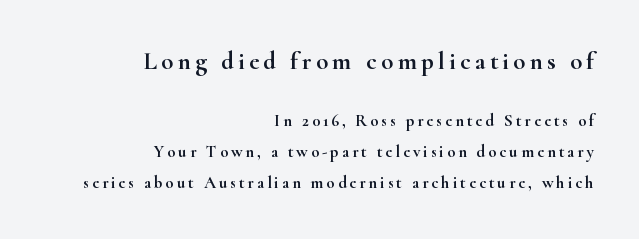
The specimen reads as upright at a glance. Short and long lines alike share a common ending point at right. The emphasis by scale lands on block number one, above. Plain, unruled lines of type.
